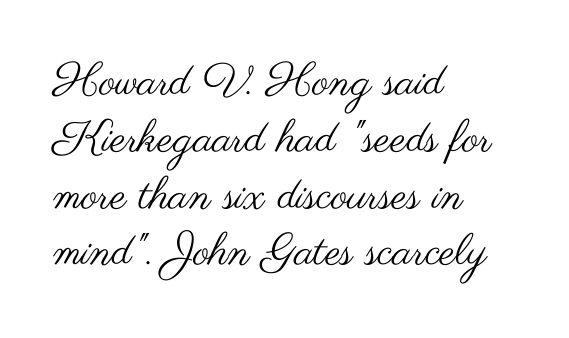
These glyphs show unthickened strokes, regular width or finer. Note the varied advance widths — an 'i' is clearly narrower than an 'm'. Honestly, the row spacing looks completely unremarkable. The tracking reads as untouched default to a designer's eye.
